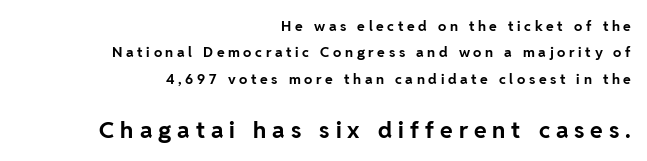
Q: Is the text bold? A: Yes.
Q: Is the text italic (slanted)? A: No, it is upright.
Q: Is the text underlined? A: No.
Q: How is the paragraph aligned? A: Right-aligned.
Q: Is the spacing between letters normal or unusually wide? A: Unusually wide.
Q: Which block of text is set in a larger size, the first (top) or the second (bottom)? A: The second (bottom) one.
